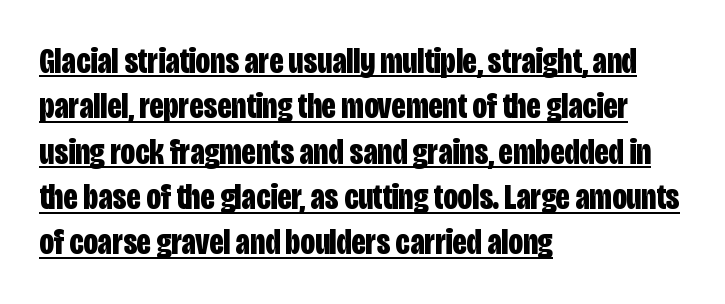
Q: Is the text bold? A: Yes.
Q: Is the text italic (slanted)? A: No, it is upright.
Q: Is the typeface a serif or a sans-serif typeface? A: Sans-serif.
Q: Is the text underlined? A: Yes.
Q: How is the paragraph aligned? A: Left-aligned.
Q: Is the spacing between letters normal or unusually wide? A: Normal.
Q: Is the spacing between lines tight, normal or loose? A: Normal.
Q: Width (condensed, normal, or wide)? A: Condensed.
Q: Stroke contrast? A: Low.
Q: x-height? A: Large.
Q: Monospaced? A: No.
